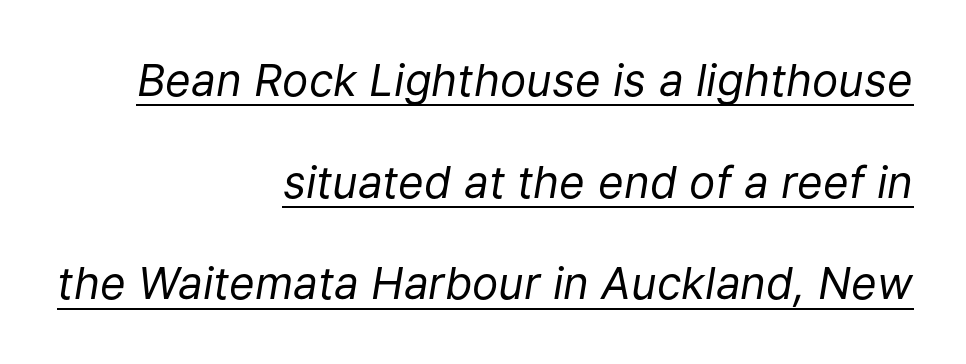
The image shows 44 px regular-weight type, italic (leaning right); set right-aligned, loose line spacing (2.31x), normal letter spacing, underlined; low stroke contrast and a medium x-height.
